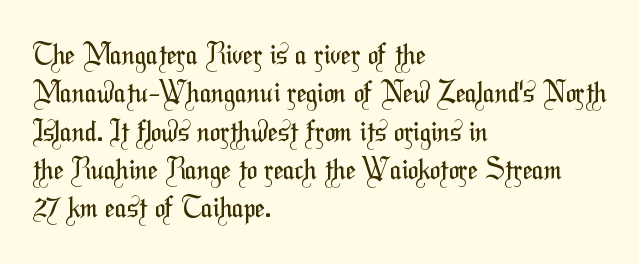
{"serif": "no", "bold": "no", "weight": "regular", "width": "condensed", "stroke_contrast": "medium", "x_height": "medium", "monospaced": "no", "underline": "no", "align": "left", "line_spacing": "normal", "line_spacing_ratio": 1.37, "letter_spacing": "normal", "letter_spacing_em": 0.0, "glyph_px": 28}
